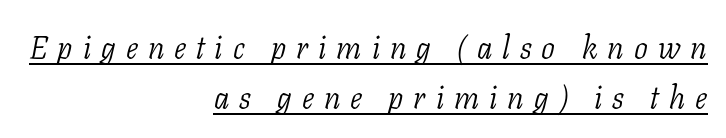
Q: Is the text bold? A: No.
Q: Is the text italic (slanted)? A: Yes, it leans right by about 11 degrees.
Q: Is the typeface a serif or a sans-serif typeface? A: Serif.
Q: Is the text underlined? A: Yes.
Q: How is the paragraph aligned? A: Right-aligned.
Q: Is the spacing between letters normal or unusually wide? A: Unusually wide.
Q: Is the spacing between lines tight, normal or loose? A: Normal.
Q: Width (condensed, normal, or wide)? A: Normal.
Q: Stroke contrast? A: Low.
Q: x-height? A: Medium.
Q: Monospaced? A: No.
